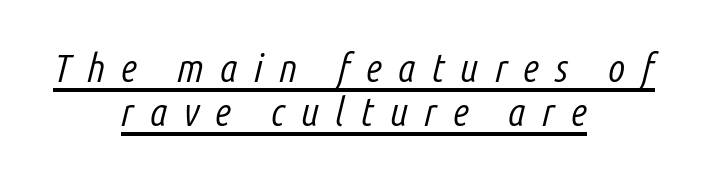
Q: Is the text bold? A: No.
Q: Is the text italic (slanted)? A: Yes, it leans right by about 14 degrees.
Q: Is the text underlined? A: Yes.
Q: How is the paragraph aligned? A: Centered.
Q: Is the spacing between letters normal or unusually wide? A: Unusually wide.
Q: Is the spacing between lines tight, normal or loose? A: Tight.
Q: Width (condensed, normal, or wide)? A: Condensed.
Q: Stroke contrast? A: Low.
Q: x-height? A: Medium.
Q: Monospaced? A: No.
